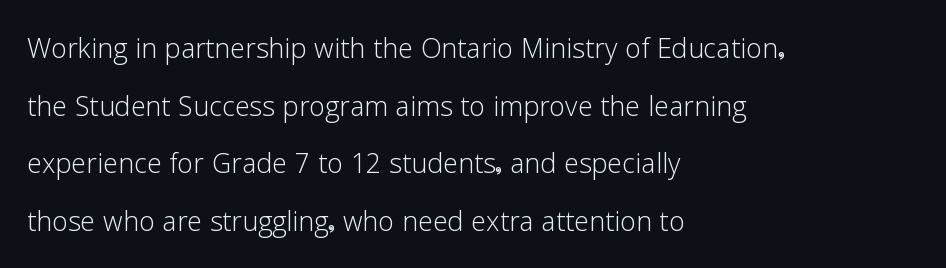
{"serif": "no", "italic": "no", "bold": "no", "weight": "light", "width": "normal", "stroke_contrast": "low", "x_height": "medium", "monospaced": "no", "underline": "no", "align": "left", "line_spacing": "normal", "line_spacing_ratio": 1.6, "letter_spacing": "normal", "letter_spacing_em": 0.0, "glyph_px": 36}
